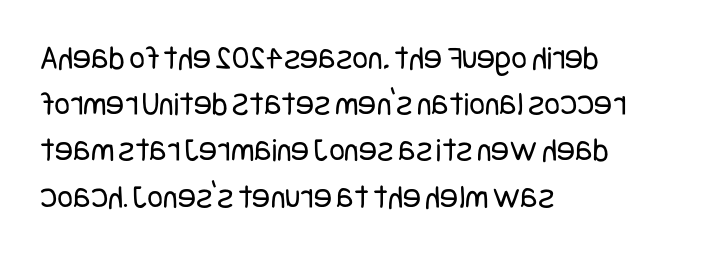
Q: Is the text bold? A: No.
Q: Is the text italic (slanted)? A: No, it is upright.
Q: Is the typeface a serif or a sans-serif typeface? A: Sans-serif.
Q: Is the text underlined? A: No.
Q: How is the paragraph aligned? A: Left-aligned.
Q: Is the spacing between letters normal or unusually wide? A: Normal.
Q: Is the spacing between lines tight, normal or loose? A: Normal.
Q: Width (condensed, normal, or wide)? A: Condensed.
Q: Stroke contrast? A: Low.
Q: x-height? A: Large.
